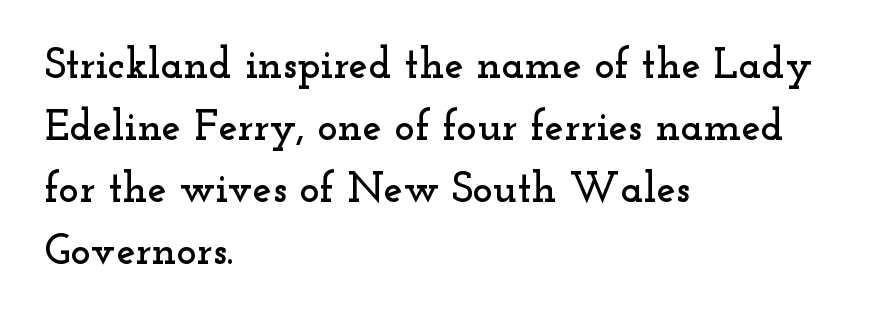
You could not count columns in this text — the font is proportionally spaced. Look at the bottom of the vertical strokes: they flare into serifs here. Every stem runs plumb, perpendicular to the baseline. The strip under each line holds only bare page. In terms of letterspacing, this is plain default setting. Horizontally, the lines are justified to the leading edge only.
